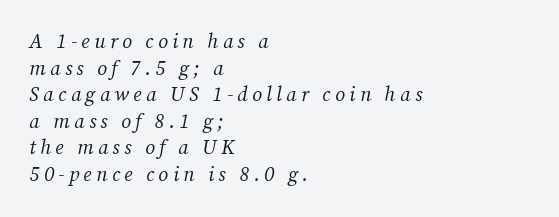
The image shows 20 px text type, italic (leaning right); set left-aligned, normal line spacing (1.33x), unusually wide letter spacing (+0.22 em), not underlined.
